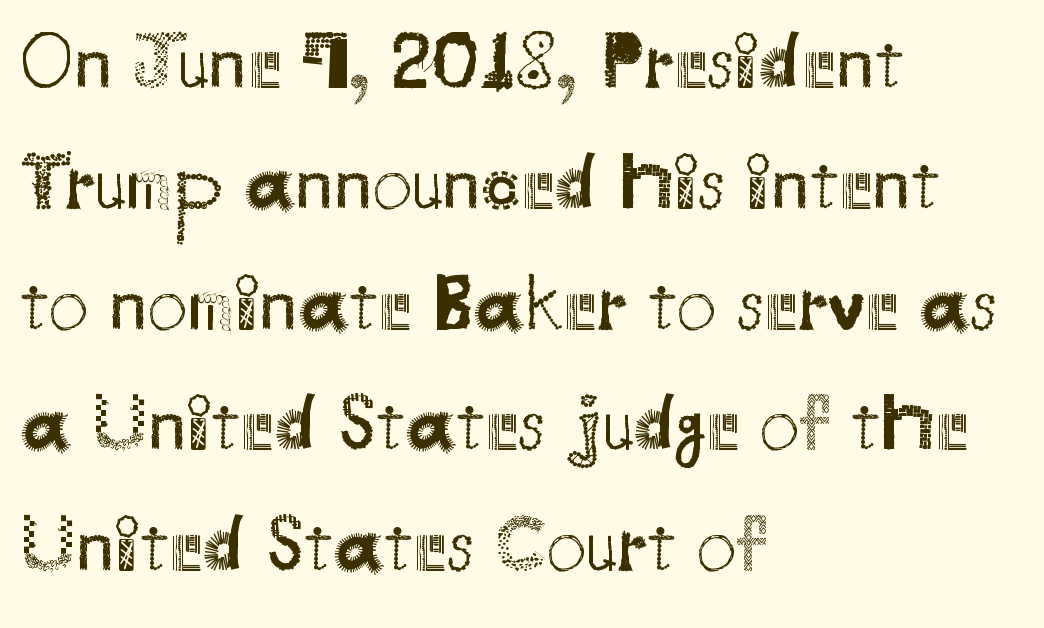
Every row of glyphs begins at an identical x-position on the left. Look at the tracking — it's just the regular setting, nothing added. The typeface has the unassuming heft of standard copy or less. If you measured baseline to baseline, you'd find a middling distance.
